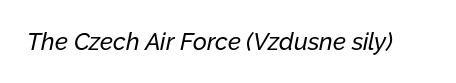
Q: Is the text italic (slanted)? A: Yes, it leans right by about 12 degrees.
Q: Is the text underlined? A: No.
Q: Is the spacing between letters normal or unusually wide? A: Normal.
